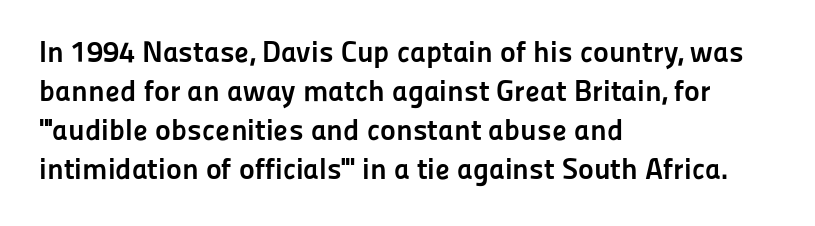
{"serif": "no", "italic": "no", "bold": "yes", "weight": "semibold", "width": "normal", "stroke_contrast": "low", "x_height": "medium", "monospaced": "no", "underline": "no", "align": "left", "line_spacing": "normal", "line_spacing_ratio": 1.3, "letter_spacing": "normal", "letter_spacing_em": 0.0, "glyph_px": 30}
